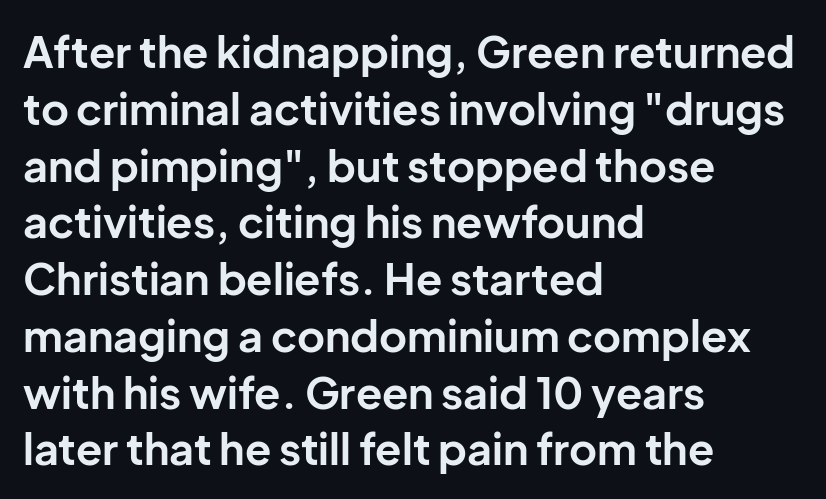
These lines are rendered in a variable-pitch font. Style check: upright. This sample uses a sans-serif face. Notice how the passage keeps a crisp vertical edge on the left only.
